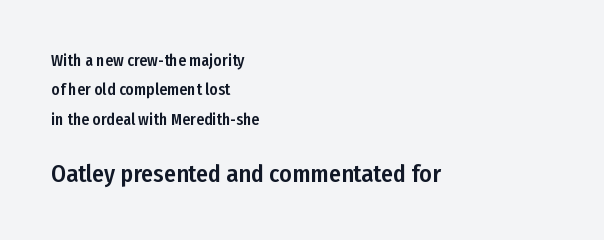
Q: Is the text italic (slanted)? A: No, it is upright.
Q: Is the text underlined? A: No.
Q: How is the paragraph aligned? A: Left-aligned.
Q: Is the spacing between letters normal or unusually wide? A: Normal.
Q: Which block of text is set in a larger size, the first (top) or the second (bottom)? A: The second (bottom) one.
